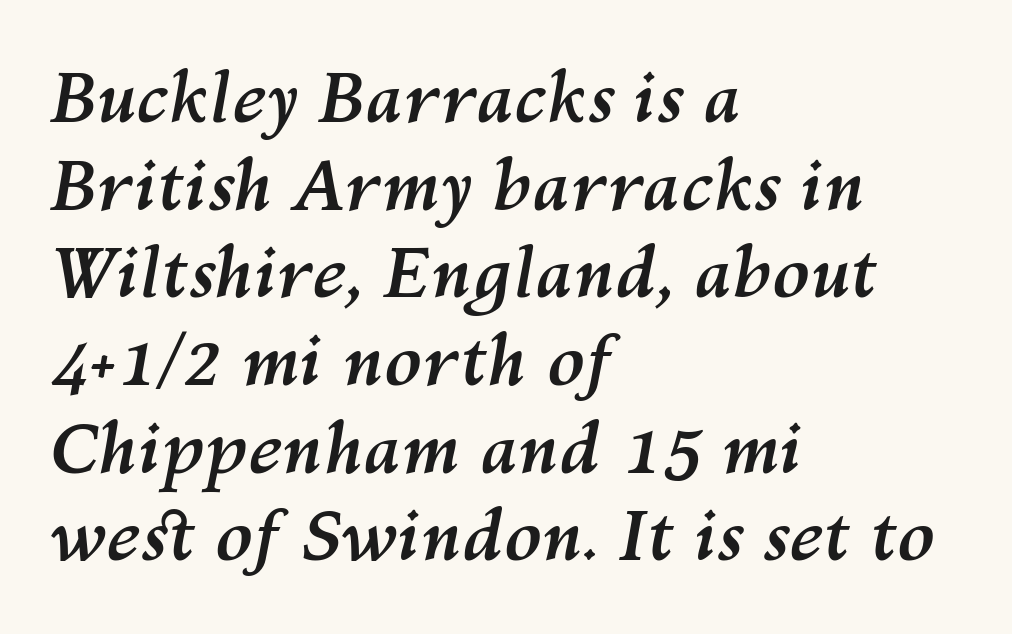
The image shows 69 px semibold type, italic (leaning right); set left-aligned, normal line spacing (1.27x), normal letter spacing, not underlined; medium stroke contrast and a medium x-height.
